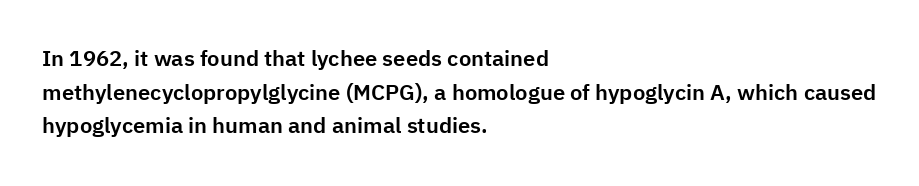
{"italic": "no", "underline": "no", "align": "left", "line_spacing": "normal", "line_spacing_ratio": 1.53, "letter_spacing": "normal", "letter_spacing_em": 0.0, "glyph_px": 22}
